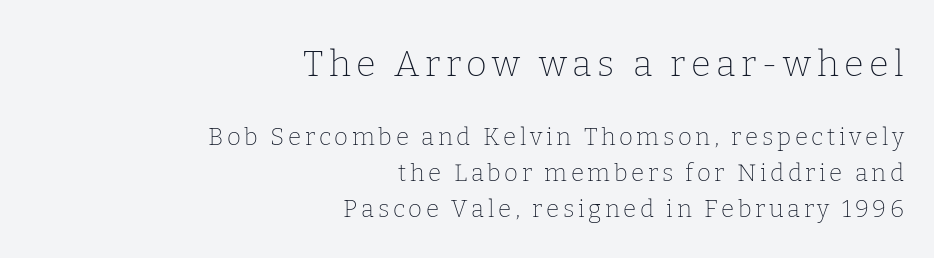
{"serif": "yes", "italic": "no", "bold": "no", "weight": "thin", "width": "normal", "stroke_contrast": "low", "x_height": "medium", "monospaced": "no", "underline": "no", "align": "right", "line_spacing": "normal", "line_spacing_ratio": 1.52, "larger_block": "first", "size_ratio": 1.5, "glyph_px": 36}
